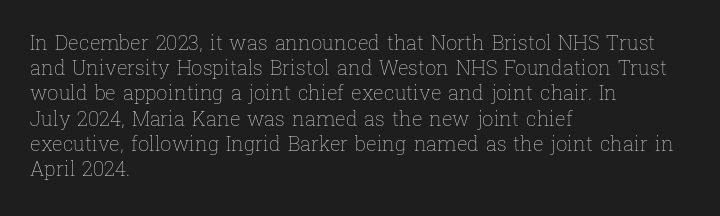
How would I describe the line gaps? Plain and ordinary. Stem width sits at or under what a default text font uses. Posture: straight, roman, zero tilt. Underlining? Definitely not there. How are the letters spaced? Ordinarily, with no added tracking. Alignment: flush left.
